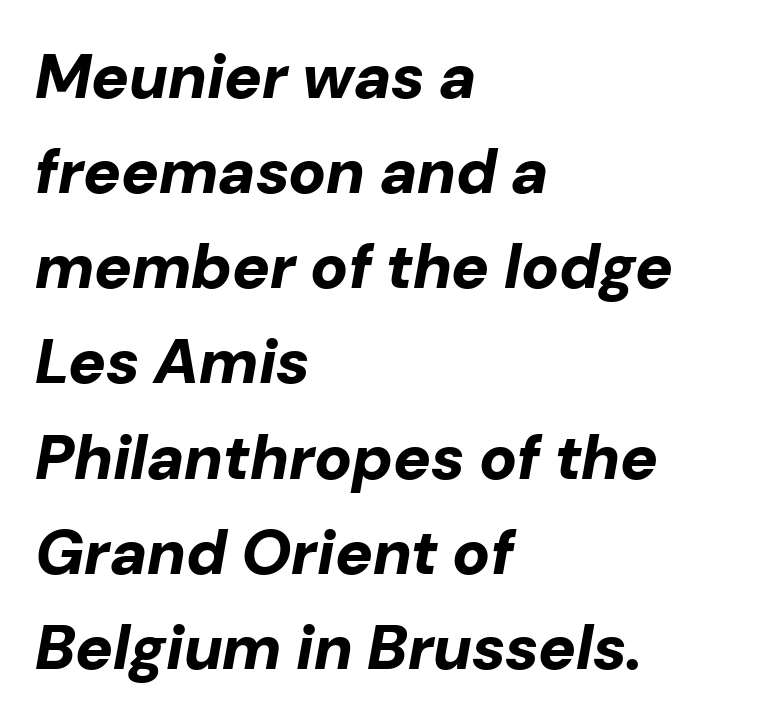
Q: Is the text bold? A: Yes.
Q: Is the text italic (slanted)? A: Yes, it leans right by about 10 degrees.
Q: Is the text underlined? A: No.
Q: How is the paragraph aligned? A: Left-aligned.
Q: Is the spacing between letters normal or unusually wide? A: Normal.
Q: Is the spacing between lines tight, normal or loose? A: Normal.
Q: Width (condensed, normal, or wide)? A: Normal.
Q: Stroke contrast? A: Low.
Q: x-height? A: Medium.
Q: Monospaced? A: No.
